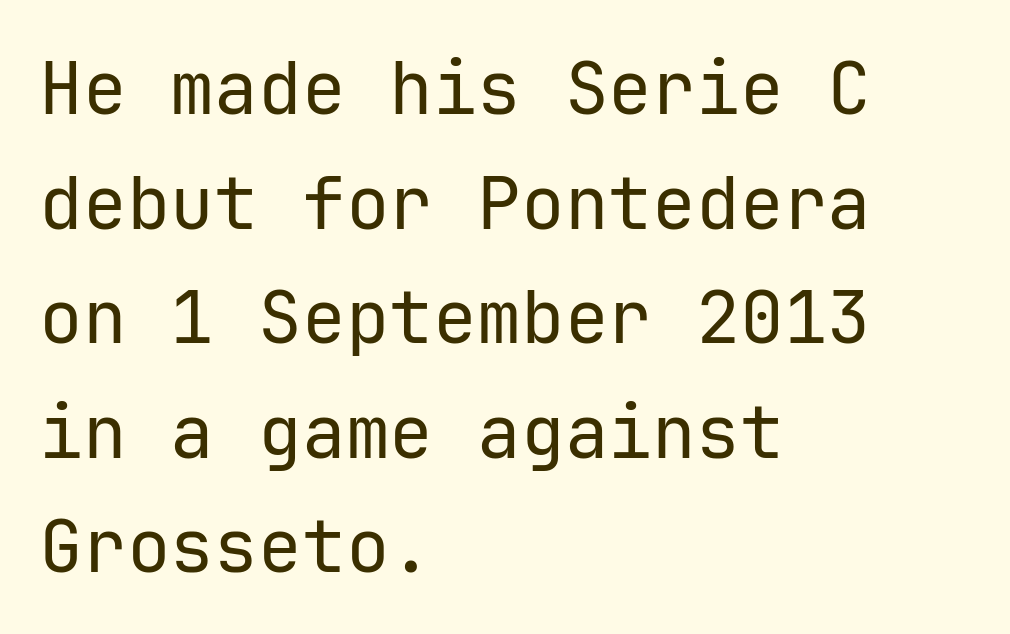
The image shows 73 px regular-weight sans-serif type, upright; set left-aligned, normal line spacing (1.57x), normal letter spacing, not underlined; low stroke contrast and a medium x-height.
